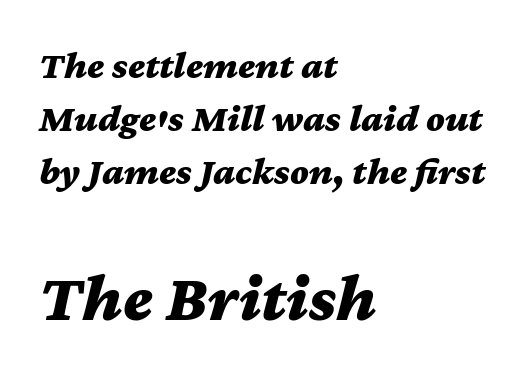
The image shows 68 px bold, wide type, italic (leaning right); set left-aligned, normal line spacing (1.36x), normal letter spacing, not underlined; the second (bottom) block is 1.74x larger; medium stroke contrast and a medium x-height.
